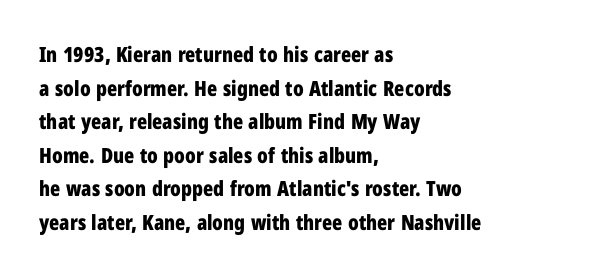
{"italic": "no", "bold": "yes", "underline": "no", "align": "left", "line_spacing": "normal", "line_spacing_ratio": 1.6, "letter_spacing": "normal", "letter_spacing_em": 0.0, "glyph_px": 21}
